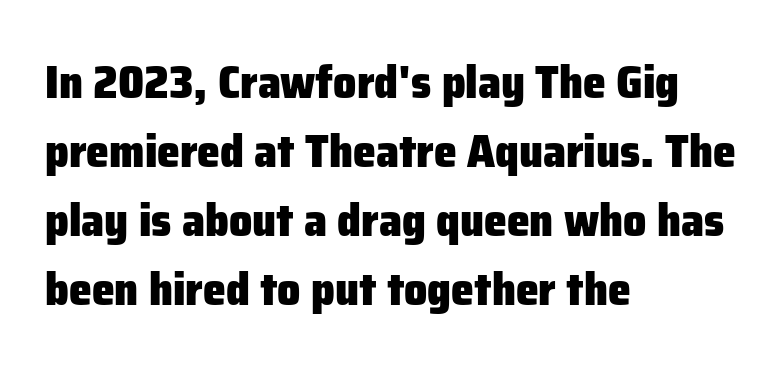
{"serif": "no", "italic": "no", "bold": "yes", "weight": "heavy", "width": "normal", "stroke_contrast": "low", "x_height": "medium", "monospaced": "no", "underline": "no", "align": "left", "line_spacing": "normal", "line_spacing_ratio": 1.5, "letter_spacing": "normal", "letter_spacing_em": 0.0, "glyph_px": 46}
